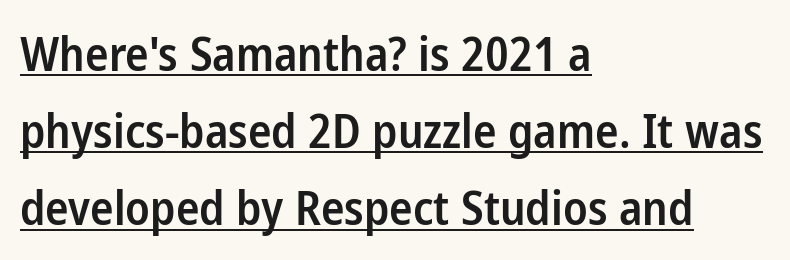
{"serif": "no", "italic": "no", "bold": "semi", "weight": "semibold", "width": "condensed", "stroke_contrast": "low", "x_height": "medium", "monospaced": "no", "underline": "yes", "align": "left", "line_spacing": "normal", "line_spacing_ratio": 1.64, "letter_spacing": "normal", "letter_spacing_em": 0.0, "glyph_px": 47}
